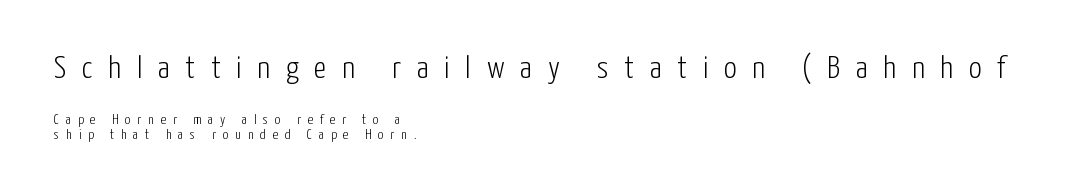
Q: Is the text bold? A: No.
Q: Is the text italic (slanted)? A: No, it is upright.
Q: Is the typeface a serif or a sans-serif typeface? A: Sans-serif.
Q: Is the text underlined? A: No.
Q: How is the paragraph aligned? A: Left-aligned.
Q: Is the spacing between letters normal or unusually wide? A: Unusually wide.
Q: Is the spacing between lines tight, normal or loose? A: Tight.
Q: Which block of text is set in a larger size, the first (top) or the second (bottom)? A: The first (top) one.
Q: Width (condensed, normal, or wide)? A: Condensed.
Q: Stroke contrast? A: Low.
Q: x-height? A: Medium.
Q: Monospaced? A: No.
